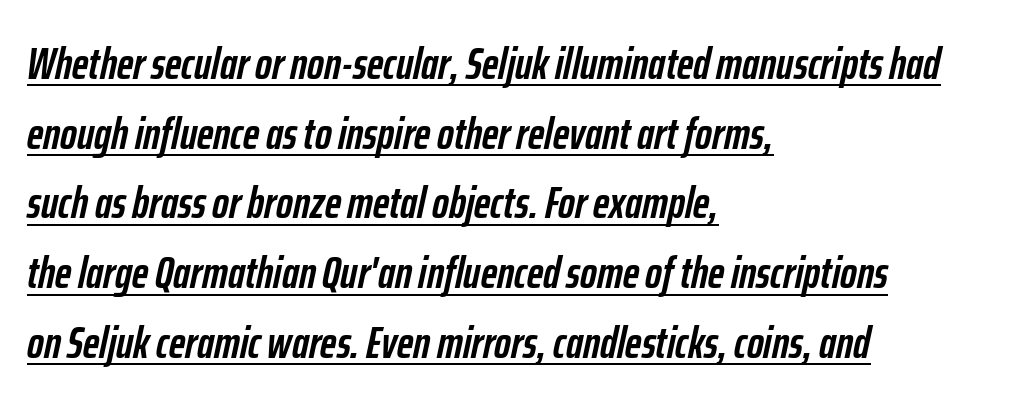
{"italic": "yes", "lean": "right", "slant_degrees": 12, "bold": "yes", "weight": "semibold", "width": "condensed", "stroke_contrast": "low", "x_height": "medium", "monospaced": "no", "underline": "yes", "align": "left", "line_spacing": "normal", "line_spacing_ratio": 1.55, "letter_spacing": "normal", "letter_spacing_em": 0.0, "glyph_px": 45}
